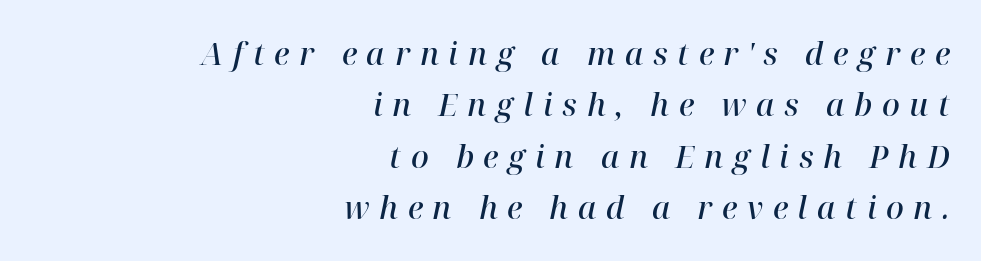
What weight is shown? A semibold, between regular and bold. Bare-footed words on every line. Looks like regular typesetting: each glyph gets only the width it needs. Normally led — the rows are evenly, conventionally spaced. Horizontally, the lines are justified to the trailing edge only.
